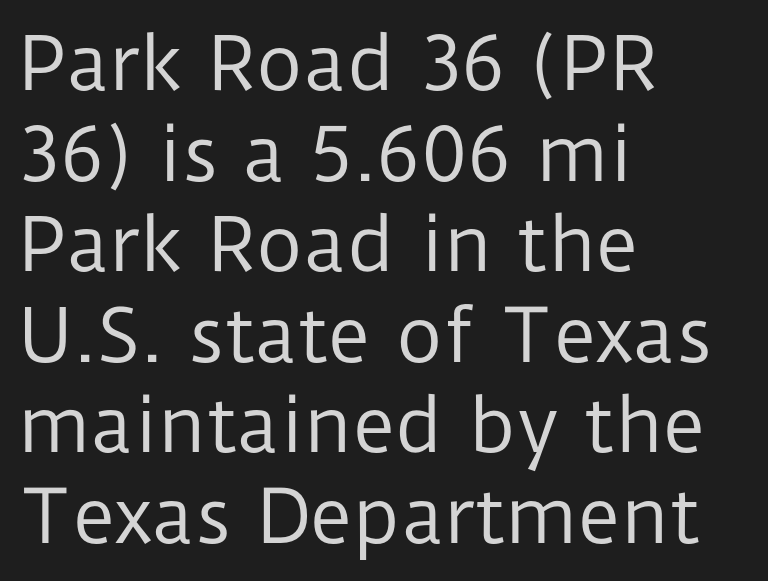
{"serif": "no", "italic": "no", "bold": "no", "weight": "regular", "width": "normal", "stroke_contrast": "low", "x_height": "medium", "monospaced": "no", "underline": "no", "align": "left", "line_spacing_ratio": 1.24, "letter_spacing": "normal", "letter_spacing_em": 0.0, "glyph_px": 73}
